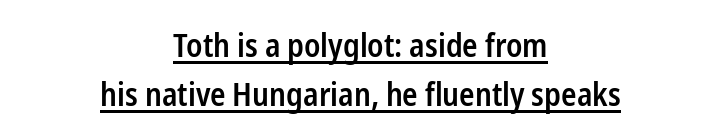
{"serif": "no", "italic": "no", "bold": "semi", "weight": "semibold", "width": "condensed", "stroke_contrast": "low", "x_height": "medium", "monospaced": "no", "underline": "yes", "align": "center", "line_spacing": "normal", "line_spacing_ratio": 1.53, "letter_spacing": "normal", "letter_spacing_em": 0.0, "glyph_px": 32}
